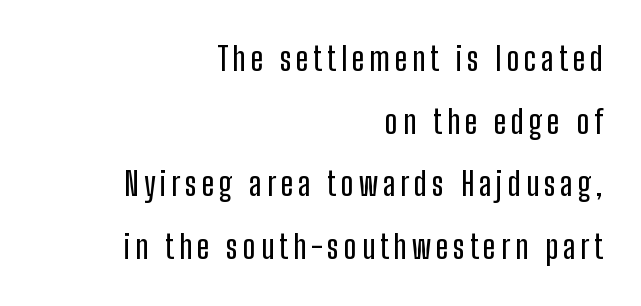
The image shows 33 px condensed sans-serif type, upright; set right-aligned, loose line spacing (1.9x), not underlined; low stroke contrast and a medium x-height.
